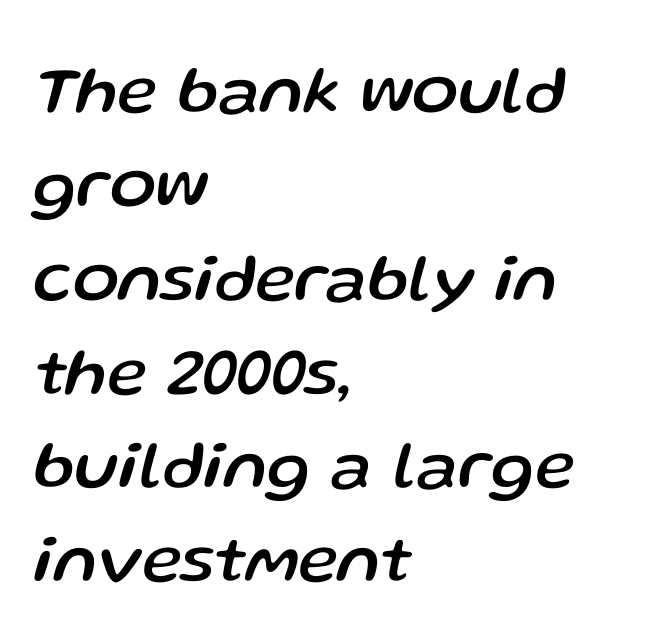
Each letter keeps its own natural width here, so spacing adapts to shape. Compared with ordinary roman type, these characters are visibly tilted. The face used here is rendered with its standard letterfit. Is there much room between lines? A standard amount, neither cramped nor airy.
